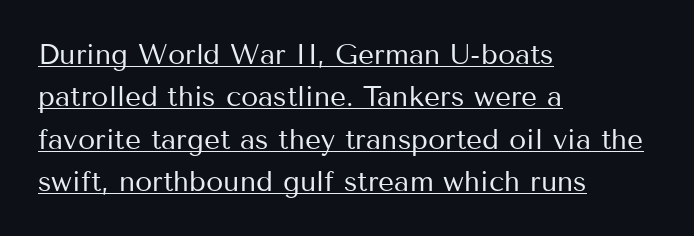
{"serif": "no", "italic": "no", "bold": "no", "weight": "regular", "width": "normal", "stroke_contrast": "medium", "x_height": "medium", "monospaced": "no", "underline": "yes", "align": "left", "line_spacing": "normal", "line_spacing_ratio": 1.51, "letter_spacing": "normal", "letter_spacing_em": 0.0, "glyph_px": 28}
